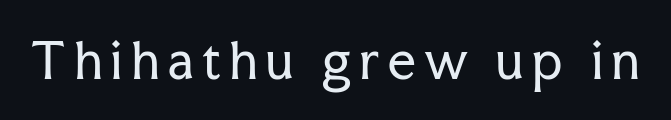
The image shows 49 px regular-weight serif type, upright; set not underlined; low stroke contrast and a medium x-height.
